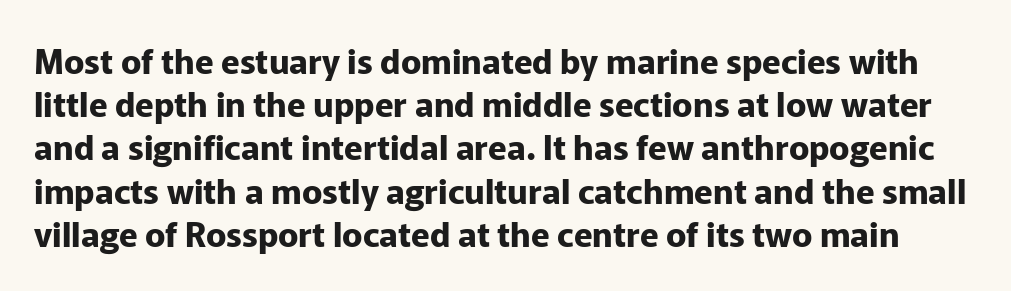
{"serif": "no", "italic": "no", "bold": "yes", "weight": "bold", "width": "normal", "stroke_contrast": "low", "x_height": "medium", "monospaced": "no", "underline": "no", "line_spacing": "normal", "line_spacing_ratio": 1.27, "letter_spacing": "normal", "letter_spacing_em": 0.0, "glyph_px": 34}
